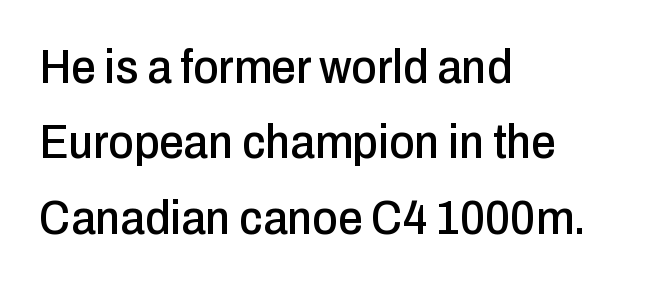
Q: Is the text italic (slanted)? A: No, it is upright.
Q: Is the typeface a serif or a sans-serif typeface? A: Sans-serif.
Q: Is the text underlined? A: No.
Q: How is the paragraph aligned? A: Left-aligned.
Q: Is the spacing between letters normal or unusually wide? A: Normal.
Q: Is the spacing between lines tight, normal or loose? A: Normal.
Q: Width (condensed, normal, or wide)? A: Condensed.
Q: Stroke contrast? A: Low.
Q: x-height? A: Medium.
Q: Monospaced? A: No.
